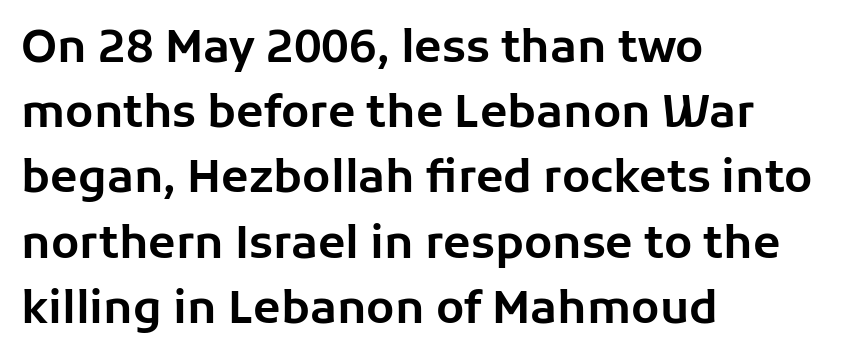
Q: Is the text italic (slanted)? A: No, it is upright.
Q: Is the typeface a serif or a sans-serif typeface? A: Sans-serif.
Q: Is the text underlined? A: No.
Q: How is the paragraph aligned? A: Left-aligned.
Q: Is the spacing between letters normal or unusually wide? A: Normal.
Q: Is the spacing between lines tight, normal or loose? A: Normal.
Q: Width (condensed, normal, or wide)? A: Normal.
Q: Stroke contrast? A: Low.
Q: x-height? A: Medium.
Q: Monospaced? A: No.
